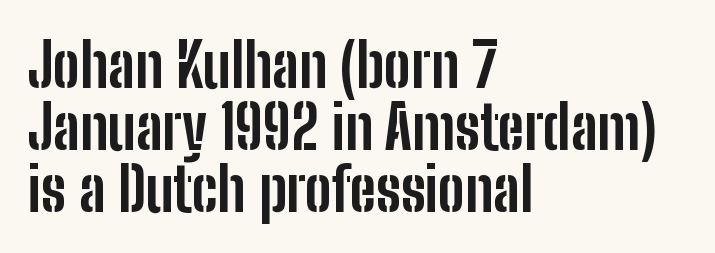
The image shows 60 px bold, condensed sans-serif type, upright; set left-aligned, tight line spacing (1.03x), normal letter spacing, not underlined; low stroke contrast and a medium x-height.
